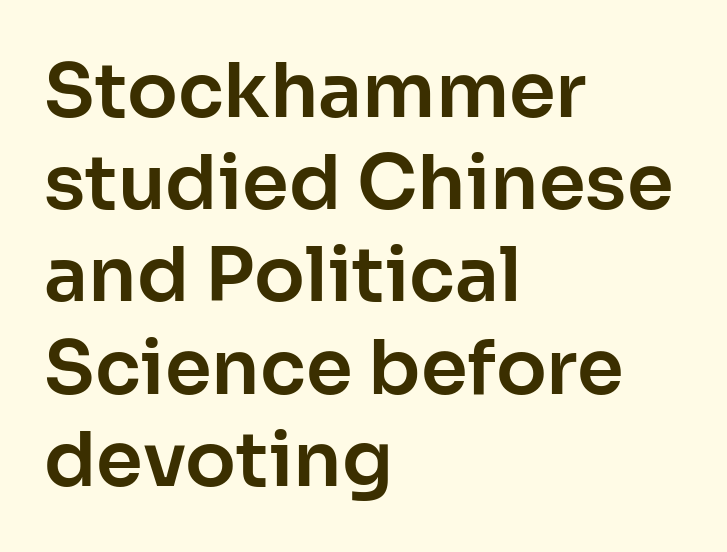
Think of a printed novel: that variable character pitch is what you see here. Unmarked baselines from the first word to the last. Serifs: no, the terminals of the letterforms are clean. Visually the block forms a straight wall on the left and a jagged coastline on the right. How are the letters spaced? Ordinarily, with no added tracking.
